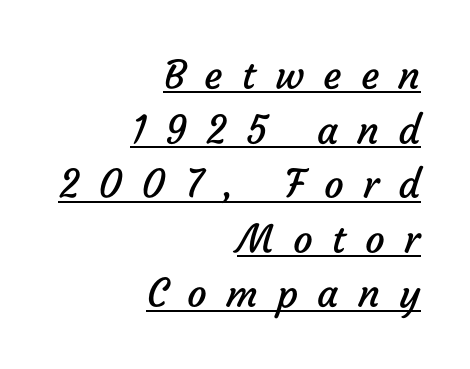
{"serif": "no", "bold": "no", "weight": "regular", "width": "normal", "stroke_contrast": "low", "x_height": "medium", "monospaced": "no", "underline": "yes", "align": "right", "line_spacing": "normal", "line_spacing_ratio": 1.4, "letter_spacing": "wide", "letter_spacing_em": 0.49, "glyph_px": 39}
